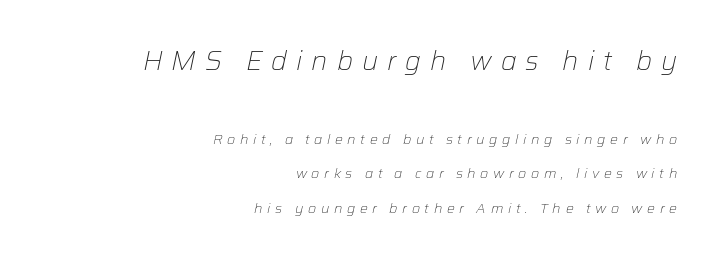
This rendering features lettering with no underline. The composition opens big and finishes small. The font is comparable to plain body text, perhaps lighter. There's an unmistakable incline to the writing here.
